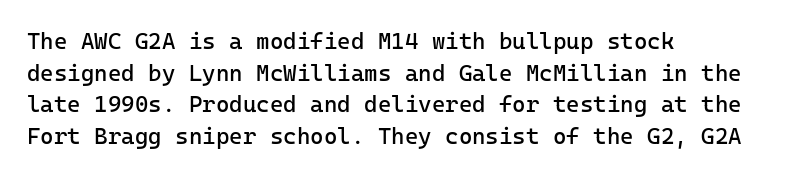
The strokes are not fattened; the text isn't bold. Beneath every word, the page is bare. Every row of glyphs begins at an identical x-position on the left. In terms of posture, this sample is upright.
